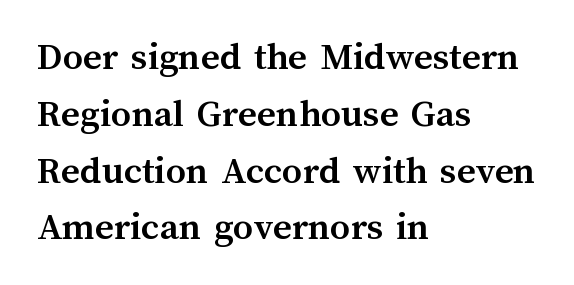
Style check: upright. Here the glyphs are tracked normally, forming tight word shapes. Only glyphs here, with clear space below each row. This rendering uses left alignment, leaving the right contour irregular. Is this a fixed-width face? No — the glyphs have proportional, varying widths.
